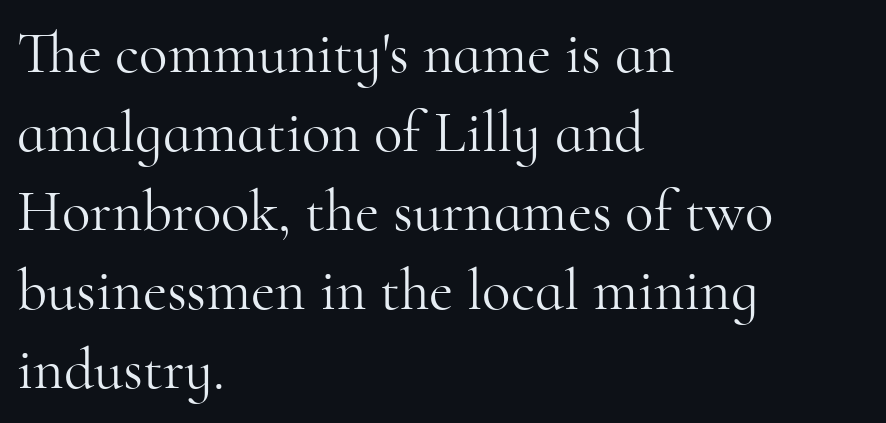
The image shows 59 px light serif type, upright; set left-aligned, normal line spacing (1.34x), normal letter spacing, not underlined; high stroke contrast and a small x-height.
